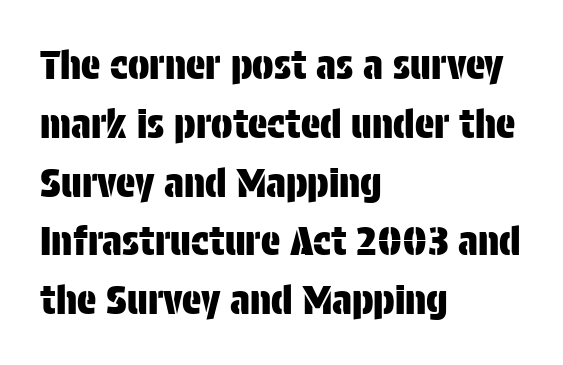
{"serif": "no", "italic": "no", "width": "condensed", "stroke_contrast": "low", "x_height": "large", "monospaced": "no", "underline": "no", "align": "left", "line_spacing": "normal", "line_spacing_ratio": 1.47, "letter_spacing": "normal", "letter_spacing_em": 0.0, "glyph_px": 40}
